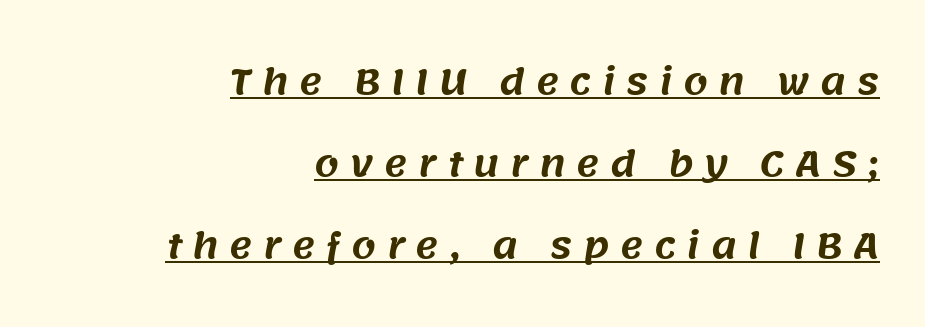
The image shows 35 px sans-serif type; set right-aligned, loose line spacing (2.34x), unusually wide letter spacing (+0.3 em), underlined; medium stroke contrast and a large x-height.
